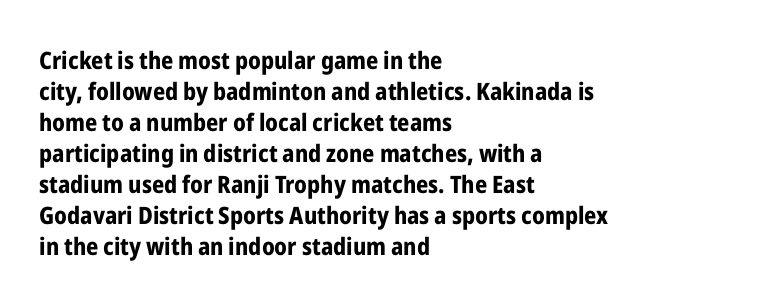
The image shows 24 px bold type, upright; set left-aligned, normal line spacing (1.29x), normal letter spacing, not underlined.
